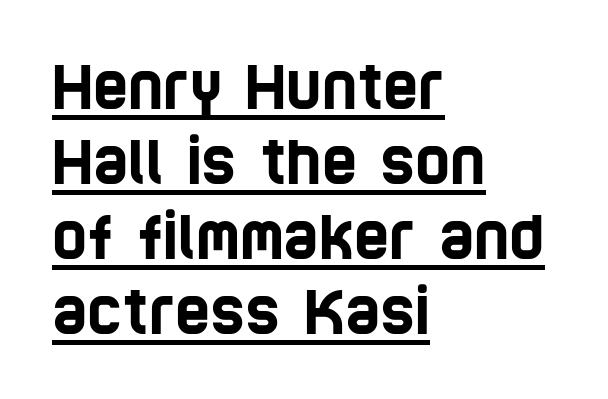
Spacing verdict: proportional, widths tailored to each character. The rows are spaced the way most documents space them. Nothing unusual about the tracking: characters are spaced as the font intends. The ragged edge is on the right, which tells us the setting is flush left.
